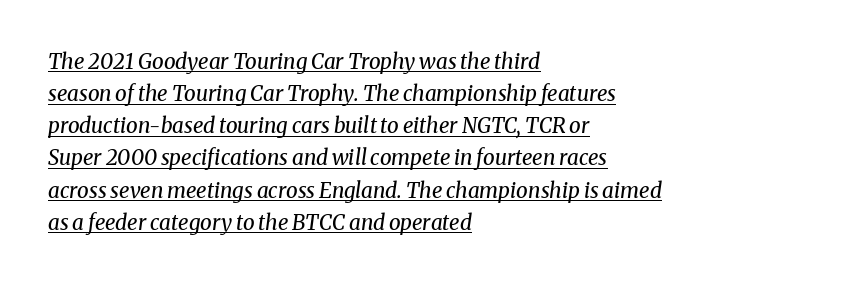
Q: Is the text bold? A: No.
Q: Is the text italic (slanted)? A: Yes, it leans right by about 8 degrees.
Q: Is the text underlined? A: Yes.
Q: How is the paragraph aligned? A: Left-aligned.
Q: Is the spacing between letters normal or unusually wide? A: Normal.
Q: Is the spacing between lines tight, normal or loose? A: Normal.
